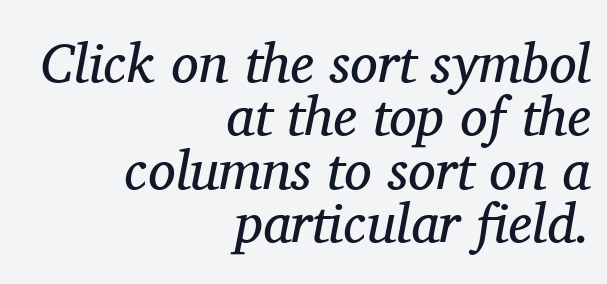
The image shows 55 px regular-weight serif type, italic (leaning right); set right-aligned, tight line spacing (0.97x), normal letter spacing, not underlined; medium stroke contrast and a medium x-height.
